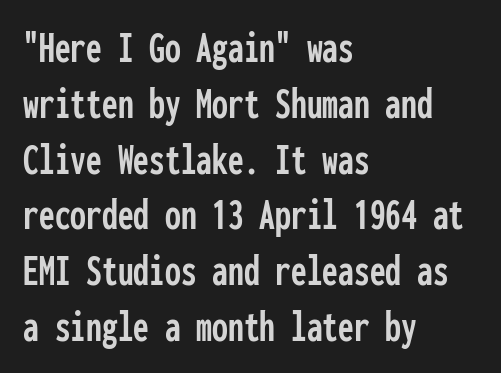
{"serif": "no", "italic": "no", "width": "condensed", "stroke_contrast": "low", "x_height": "medium", "monospaced": "yes", "underline": "no", "align": "left", "line_spacing_ratio": 1.24, "letter_spacing": "normal", "letter_spacing_em": 0.0, "glyph_px": 45}
